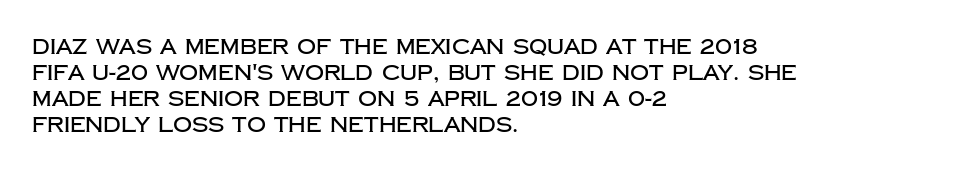
Q: Is the text italic (slanted)? A: No, it is upright.
Q: Is the text underlined? A: No.
Q: How is the paragraph aligned? A: Left-aligned.
Q: Is the spacing between letters normal or unusually wide? A: Normal.
